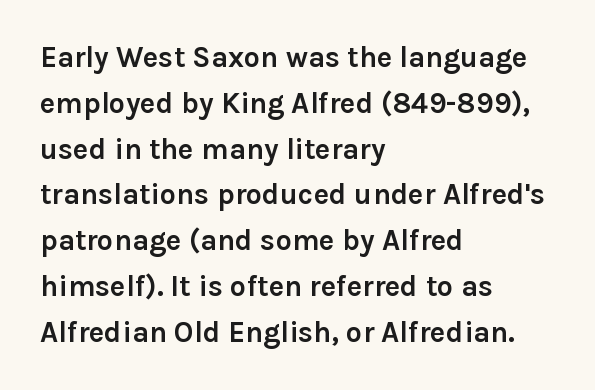
{"serif": "no", "italic": "no", "bold": "yes", "weight": "semibold", "width": "normal", "stroke_contrast": "low", "x_height": "medium", "monospaced": "no", "underline": "no", "align": "left", "line_spacing": "normal", "line_spacing_ratio": 1.58, "letter_spacing": "normal", "letter_spacing_em": 0.0, "glyph_px": 29}
